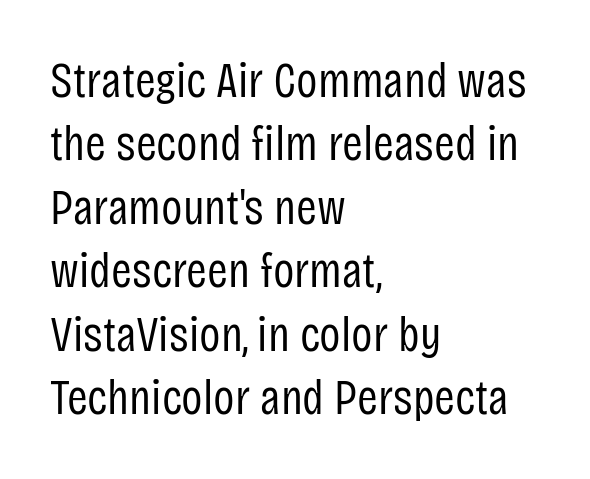
The image shows 50 px regular-weight, condensed sans-serif type, upright; set left-aligned, normal line spacing (1.27x), normal letter spacing, not underlined; low stroke contrast and a large x-height.
